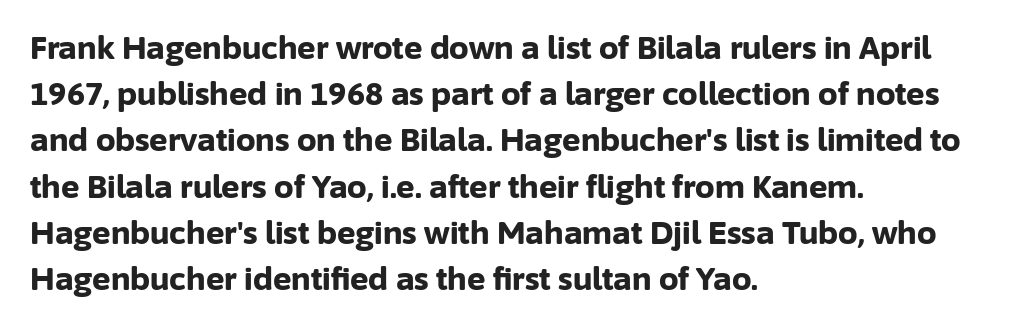
The image shows 31 px bold sans-serif type, upright; set left-aligned, normal line spacing (1.49x), normal letter spacing, not underlined; low stroke contrast and a medium x-height.
